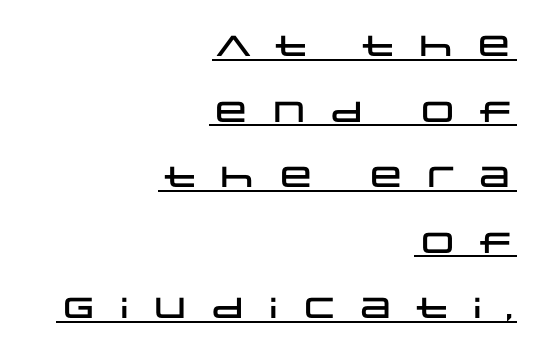
Q: Is the text italic (slanted)? A: No, it is upright.
Q: Is the typeface a serif or a sans-serif typeface? A: Sans-serif.
Q: Is the text underlined? A: Yes.
Q: How is the paragraph aligned? A: Right-aligned.
Q: Is the spacing between letters normal or unusually wide? A: Unusually wide.
Q: Is the spacing between lines tight, normal or loose? A: Loose.
Q: Width (condensed, normal, or wide)? A: Wide.
Q: Stroke contrast? A: Low.
Q: x-height? A: Large.
Q: Monospaced? A: No.
